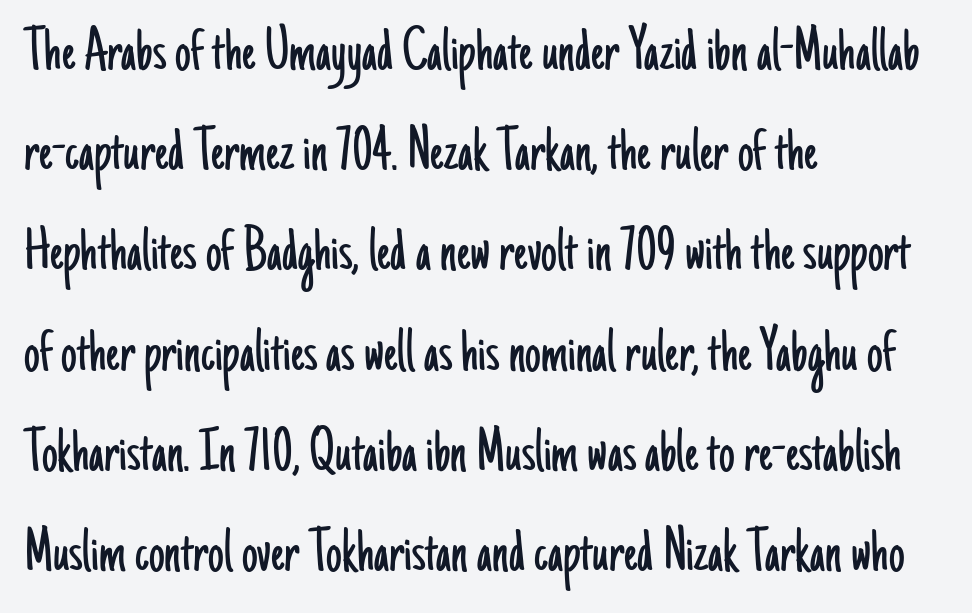
Alignment: flush left. The rendering keeps characters at their native spacing. The rendering uses natural spacing where letterforms have individual widths. The rendering uses a moderate line-height, typical for paragraphs.
